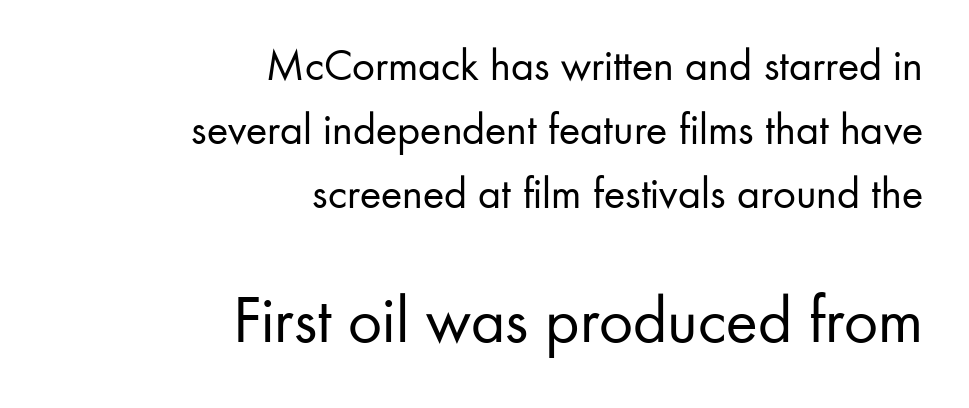
Ordinary non-slanted type is in use. Regarding serifs, this sample does without them. The lower block of text is set noticeably larger than the block above it. The typeface has the unassuming heft of standard copy or less. Descenders hang freely into open space. Regarding leading, the lines here are spaced in the standard way.
